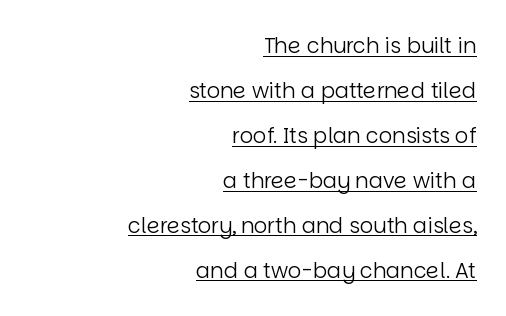
The image shows 21 px text type, upright; set right-aligned, loose line spacing (2.14x), normal letter spacing, underlined.
